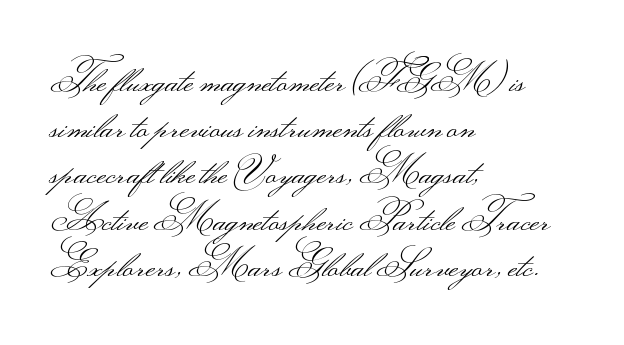
Q: Is the text bold? A: No.
Q: Is the text italic (slanted)? A: Yes.
Q: Is the typeface a serif or a sans-serif typeface? A: Sans-serif.
Q: Is the text underlined? A: No.
Q: How is the paragraph aligned? A: Left-aligned.
Q: Is the spacing between letters normal or unusually wide? A: Normal.
Q: Is the spacing between lines tight, normal or loose? A: Normal.
Q: Width (condensed, normal, or wide)? A: Wide.
Q: Stroke contrast? A: Medium.
Q: Monospaced? A: No.
